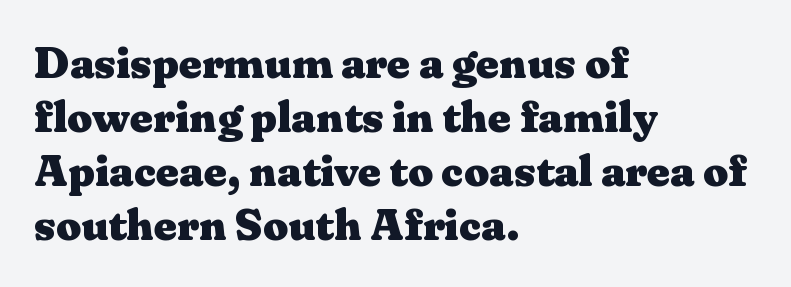
The image shows 44 px heavy, wide serif type, upright; set left-aligned, line spacing 1.23x, normal letter spacing, not underlined; medium stroke contrast and a medium x-height.
